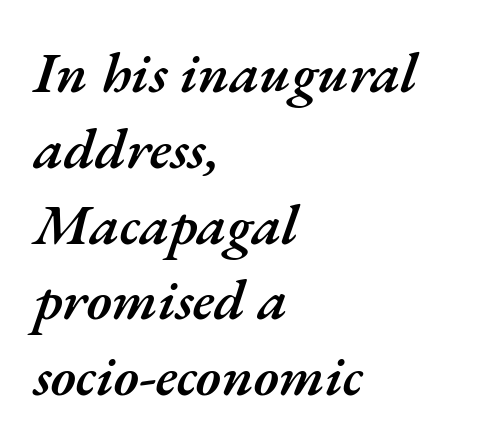
These words are printed semibold, heavier than regular yet not bold. These lines are rendered in a variable-pitch font. The gaps between neighbouring characters are ordinary and unremarkable. Descender tails drop into unmarked territory.
